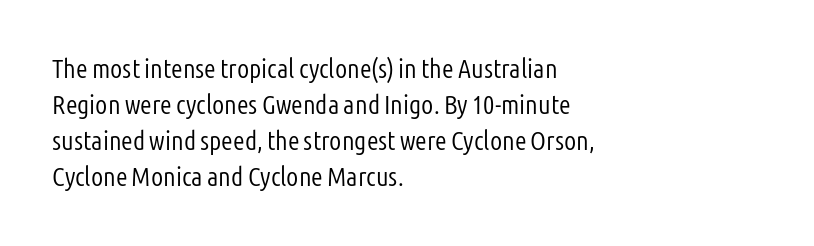
The image shows 27 px text type, upright; set left-aligned, normal line spacing (1.33x), normal letter spacing, not underlined.
